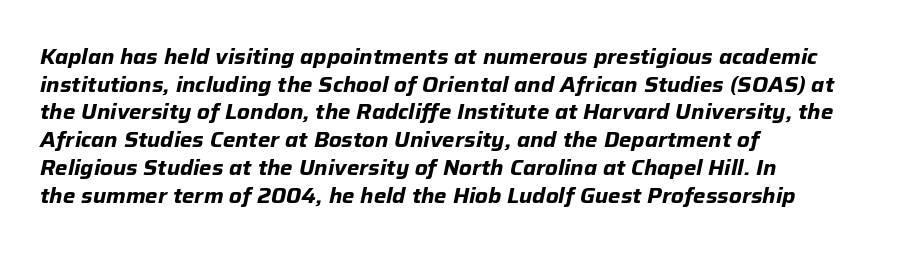
Q: Is the text bold? A: Yes.
Q: Is the text italic (slanted)? A: Yes, it leans right by about 12 degrees.
Q: Is the text underlined? A: No.
Q: How is the paragraph aligned? A: Left-aligned.
Q: Is the spacing between letters normal or unusually wide? A: Normal.
Q: Is the spacing between lines tight, normal or loose? A: Normal.
